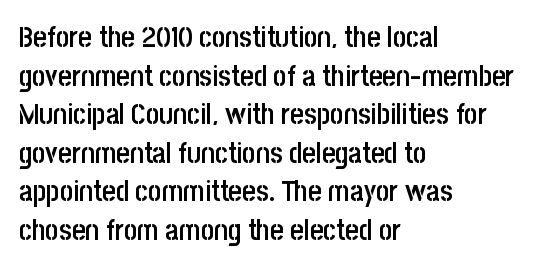
{"serif": "no", "italic": "no", "bold": "semi", "weight": "semibold", "width": "condensed", "stroke_contrast": "low", "x_height": "large", "monospaced": "no", "underline": "no", "align": "left", "line_spacing": "normal", "line_spacing_ratio": 1.33, "letter_spacing": "normal", "letter_spacing_em": 0.0, "glyph_px": 29}
